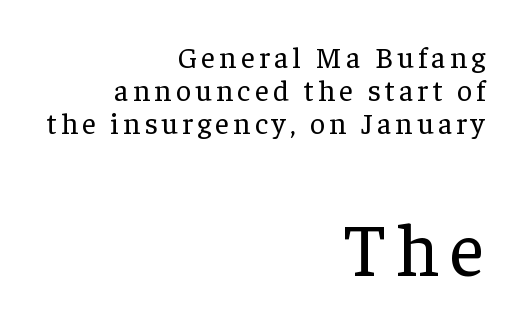
Q: Is the text bold? A: No.
Q: Is the text italic (slanted)? A: No, it is upright.
Q: Is the typeface a serif or a sans-serif typeface? A: Serif.
Q: Is the text underlined? A: No.
Q: How is the paragraph aligned? A: Right-aligned.
Q: Is the spacing between lines tight, normal or loose? A: Tight.
Q: Which block of text is set in a larger size, the first (top) or the second (bottom)? A: The second (bottom) one.
Q: Width (condensed, normal, or wide)? A: Normal.
Q: Stroke contrast? A: Low.
Q: x-height? A: Medium.
Q: Monospaced? A: No.
